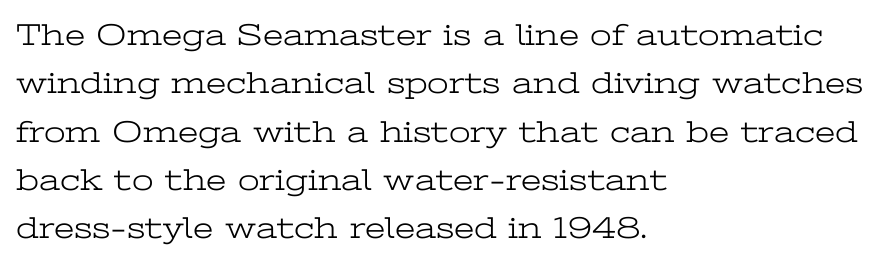
{"serif": "yes", "italic": "no", "bold": "no", "weight": "light", "width": "wide", "stroke_contrast": "low", "x_height": "medium", "monospaced": "no", "underline": "no", "align": "left", "line_spacing": "normal", "line_spacing_ratio": 1.56, "letter_spacing": "normal", "letter_spacing_em": 0.0, "glyph_px": 31}
